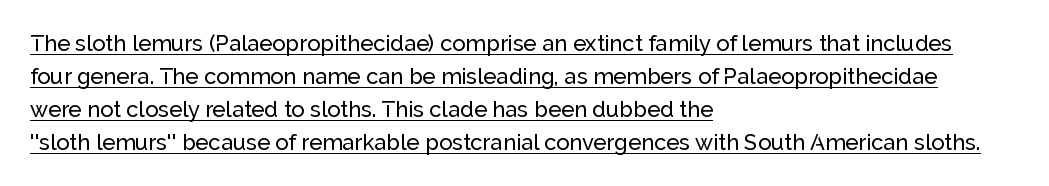
Q: Is the text italic (slanted)? A: No, it is upright.
Q: Is the text underlined? A: Yes.
Q: How is the paragraph aligned? A: Left-aligned.
Q: Is the spacing between letters normal or unusually wide? A: Normal.
Q: Is the spacing between lines tight, normal or loose? A: Normal.
